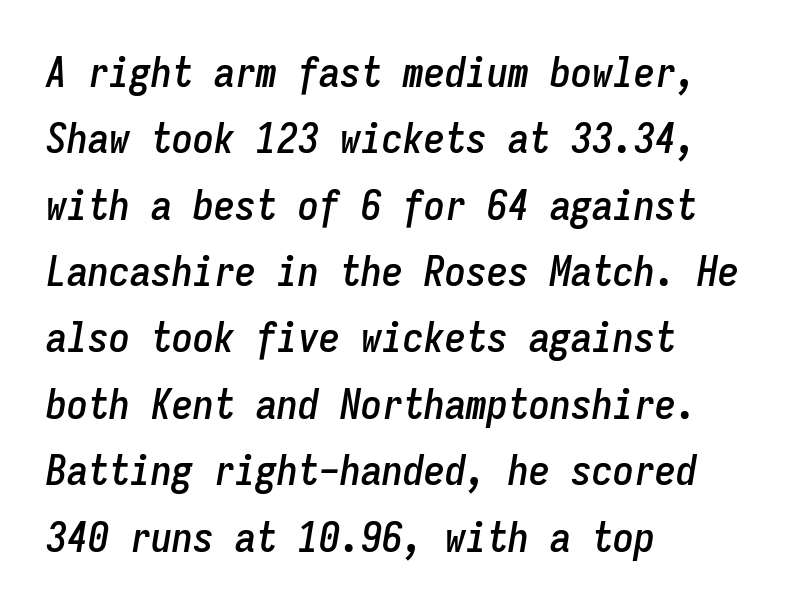
The letters march in equal steps, a hallmark of fixed-pitch type. Is the letter spacing exaggerated? No — it looks like the ordinary default. Would a proofreader flag this as italicized? Yes. Leading matches the norm, producing a regular column. All the whitespace from short lines collects on the right. Descenders are the only things crossing below the line.
